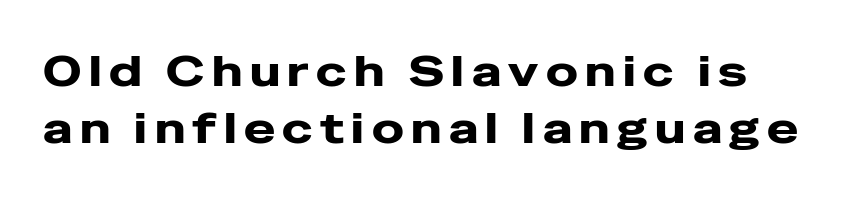
Q: Is the text bold? A: Yes.
Q: Is the text italic (slanted)? A: No, it is upright.
Q: Is the typeface a serif or a sans-serif typeface? A: Sans-serif.
Q: Is the text underlined? A: No.
Q: Is the spacing between lines tight, normal or loose? A: Normal.
Q: Width (condensed, normal, or wide)? A: Wide.
Q: Stroke contrast? A: Low.
Q: x-height? A: Medium.
Q: Monospaced? A: No.
